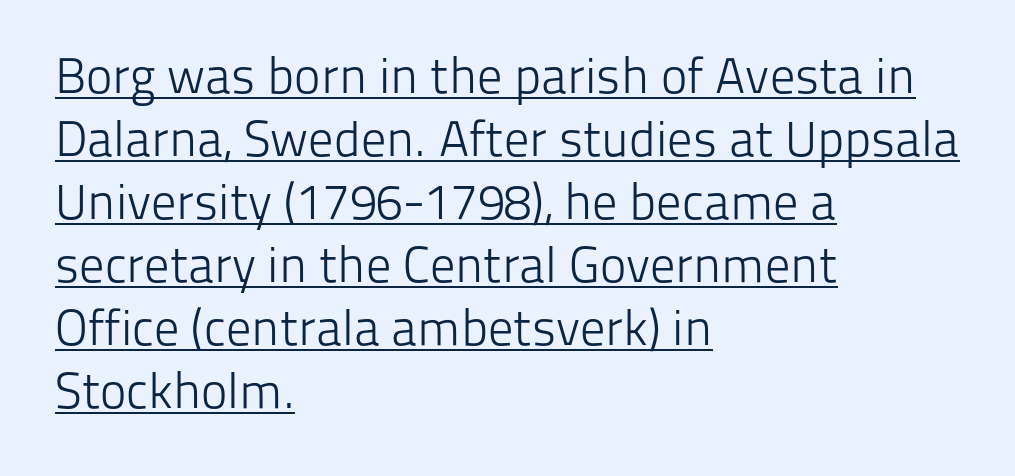
Q: Is the text bold? A: No.
Q: Is the text italic (slanted)? A: No, it is upright.
Q: Is the typeface a serif or a sans-serif typeface? A: Sans-serif.
Q: Is the text underlined? A: Yes.
Q: How is the paragraph aligned? A: Left-aligned.
Q: Is the spacing between letters normal or unusually wide? A: Normal.
Q: Is the spacing between lines tight, normal or loose? A: Normal.
Q: Width (condensed, normal, or wide)? A: Normal.
Q: Stroke contrast? A: Low.
Q: x-height? A: Medium.
Q: Monospaced? A: No.
